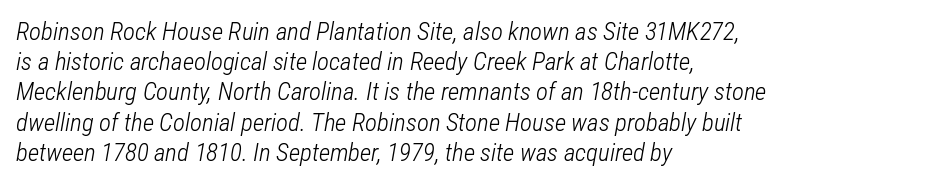
{"italic": "yes", "lean": "right", "slant_degrees": 12, "bold": "no", "underline": "no", "align": "left", "line_spacing_ratio": 1.21, "letter_spacing": "normal", "letter_spacing_em": 0.0, "glyph_px": 25}
